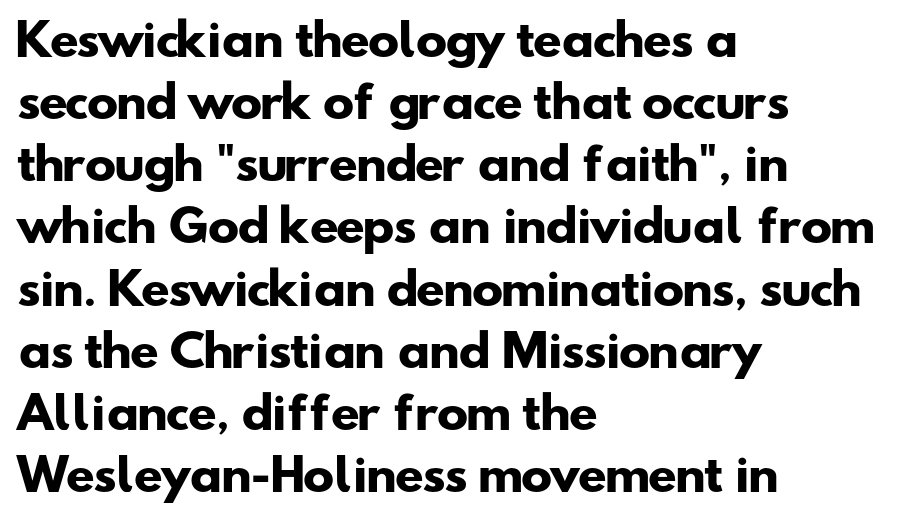
The image shows 42 px heavy, wide sans-serif type; set left-aligned, normal line spacing (1.48x), normal letter spacing, not underlined; low stroke contrast and a small x-height.
